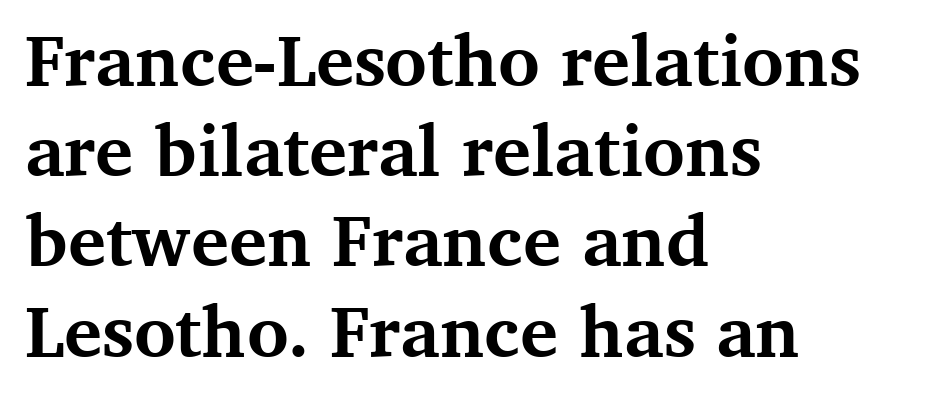
{"serif": "yes", "italic": "no", "bold": "yes", "weight": "bold", "width": "normal", "stroke_contrast": "medium", "x_height": "medium", "monospaced": "no", "underline": "no", "align": "left", "line_spacing": "normal", "line_spacing_ratio": 1.27, "letter_spacing": "normal", "letter_spacing_em": 0.0, "glyph_px": 71}
